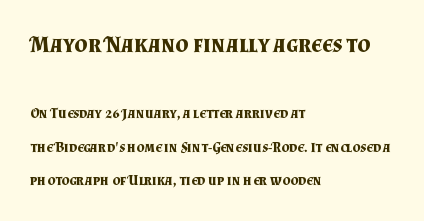
The image shows 23 px bold type, upright; set left-aligned, loose line spacing (2.41x), normal letter spacing, not underlined; the first (top) block is 1.64x larger.
